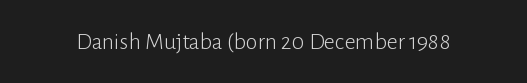
The image shows 24 px text type, upright; set normal letter spacing, not underlined.
